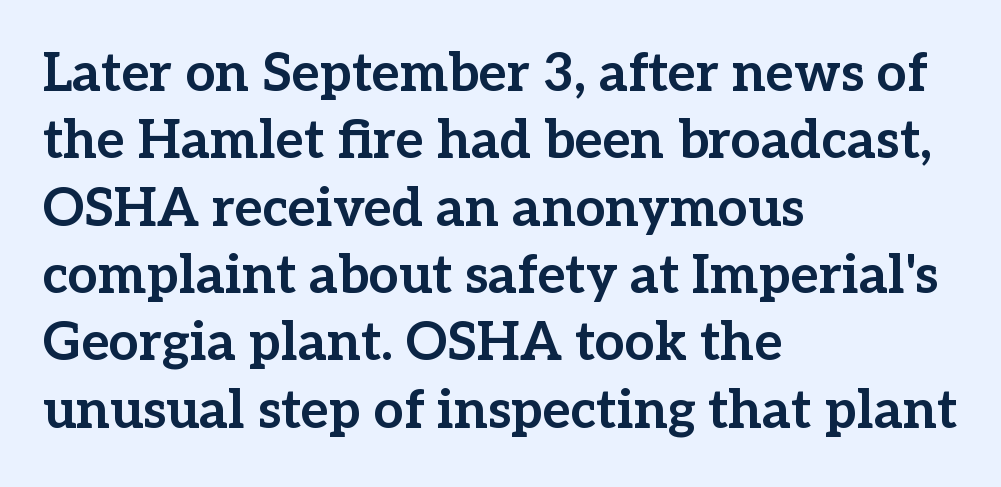
Q: Is the text bold? A: Yes.
Q: Is the text italic (slanted)? A: No, it is upright.
Q: Is the typeface a serif or a sans-serif typeface? A: Serif.
Q: Is the text underlined? A: No.
Q: How is the paragraph aligned? A: Left-aligned.
Q: Is the spacing between letters normal or unusually wide? A: Normal.
Q: Is the spacing between lines tight, normal or loose? A: Normal.
Q: Width (condensed, normal, or wide)? A: Normal.
Q: Stroke contrast? A: Low.
Q: x-height? A: Medium.
Q: Monospaced? A: No.
